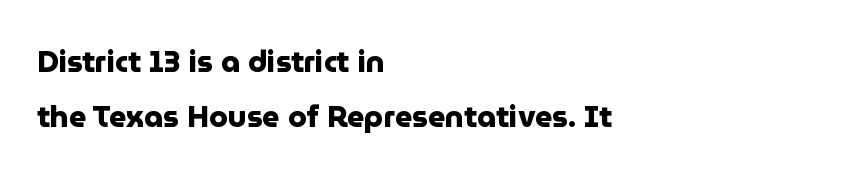
The image shows 30 px heavy sans-serif type, upright; set left-aligned, line spacing 1.82x, normal letter spacing, not underlined; low stroke contrast and a medium x-height.
